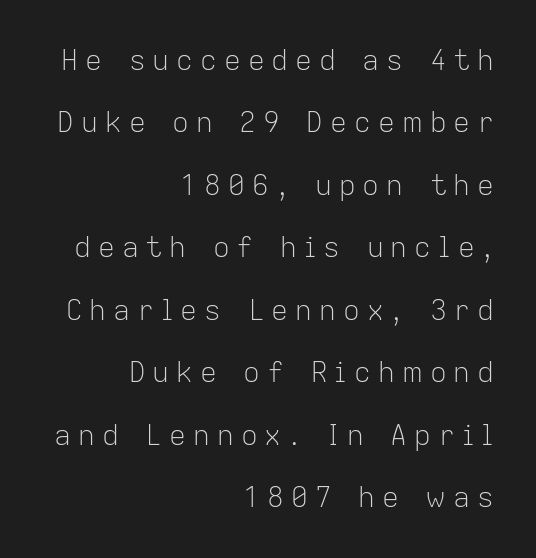
The image shows 28 px light sans-serif type, upright; set right-aligned, loose line spacing (2.23x), unusually wide letter spacing (+0.25 em), not underlined; low stroke contrast and a medium x-height.
